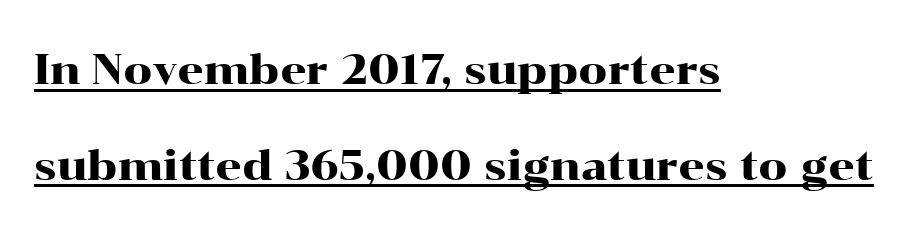
Varying glyph widths throughout — classic text-font behaviour. Caption: standard tracking, unaltered. Students, observe the line beneath the letters — that is underlining. The designer went with a serif here, giving each stem small feet. Every character sits straight up, as roman type does.
